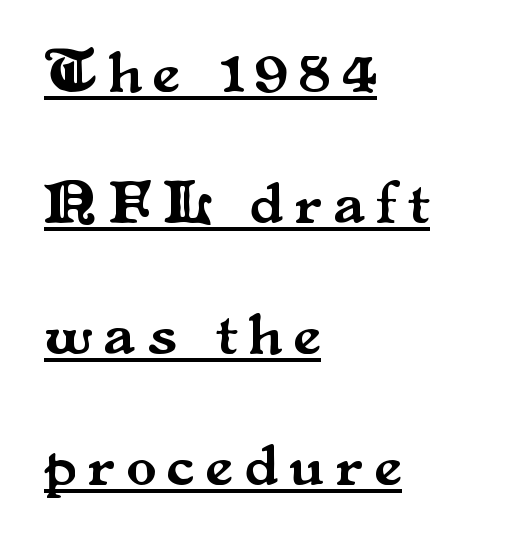
The image shows 61 px serif type, upright; set left-aligned, loose line spacing (2.15x), underlined; medium stroke contrast and a small x-height.
